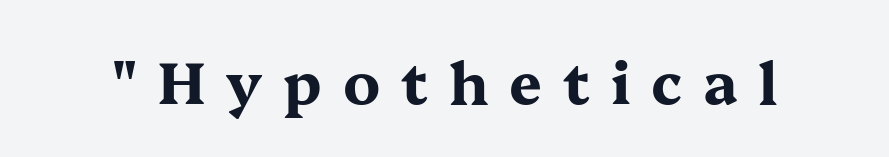
Each letter keeps its own natural width here, so spacing adapts to shape. Type without underlining. In terms of posture, this sample is upright. The font is running at its bold setting.
